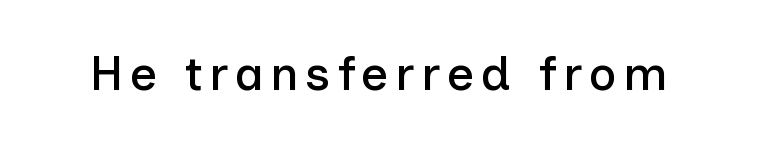
This sample has the flowing, uneven cadence of proportional lettering. Vertical strokes here are truly vertical. This is sans-serif lettering, the kind often seen on screens and signage. Clear beneath every line of the passage.
